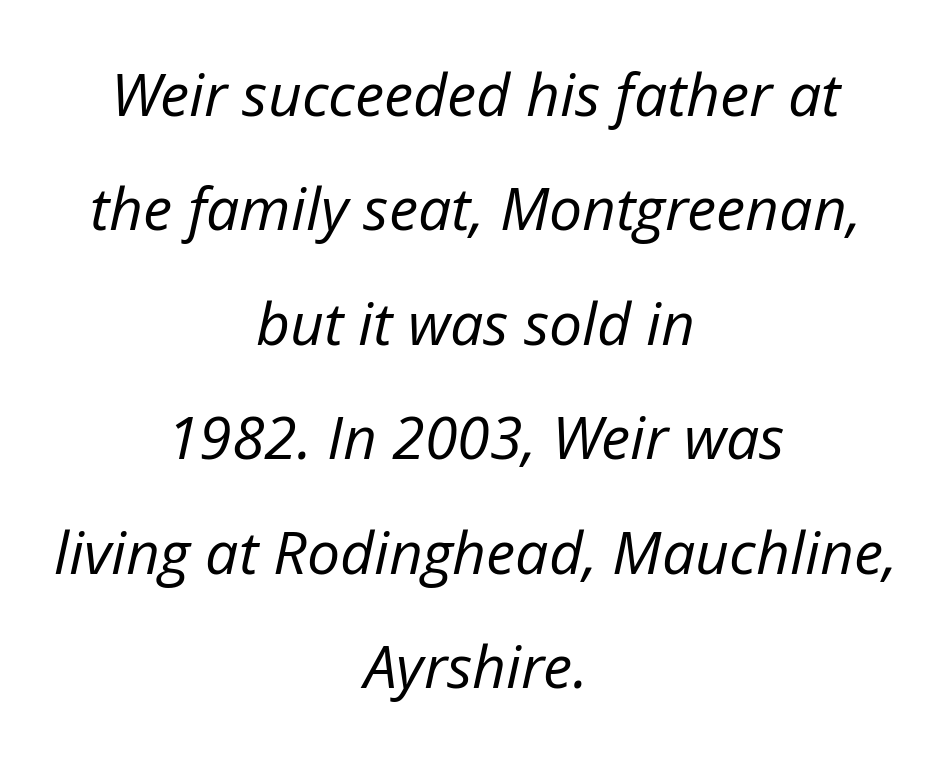
The image shows 59 px regular-weight type, italic (leaning right); set centered, loose line spacing (1.94x), normal letter spacing, not underlined; low stroke contrast and a medium x-height.
